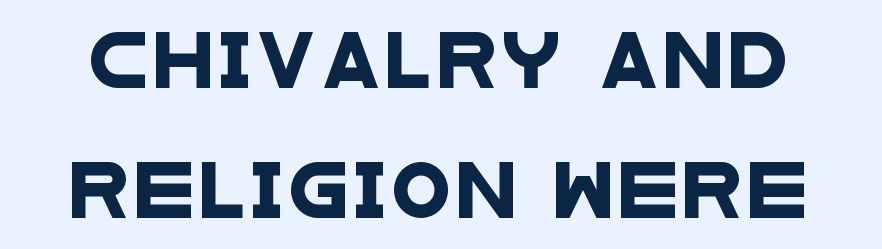
Q: Is the typeface a serif or a sans-serif typeface? A: Sans-serif.
Q: Is the text underlined? A: No.
Q: Is the spacing between lines tight, normal or loose? A: Loose.
Q: Width (condensed, normal, or wide)? A: Wide.
Q: Stroke contrast? A: Low.
Q: x-height? A: Large.
Q: Monospaced? A: No.
